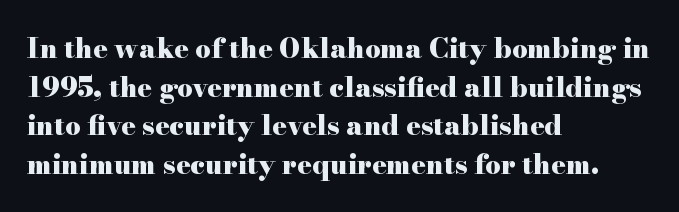
The image shows 27 px bold type, upright; set left-aligned, normal line spacing (1.43x), normal letter spacing, not underlined.
